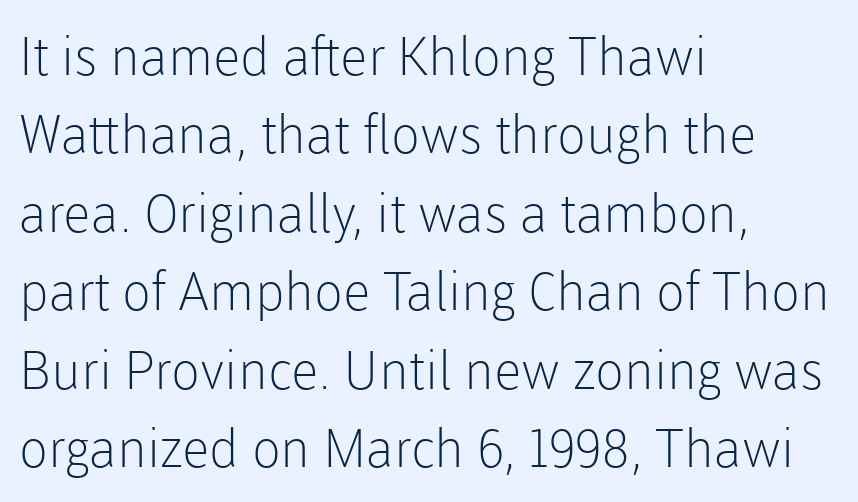
The image shows 53 px light sans-serif type, upright; set left-aligned, normal line spacing (1.48x), normal letter spacing, not underlined; low stroke contrast and a medium x-height.
